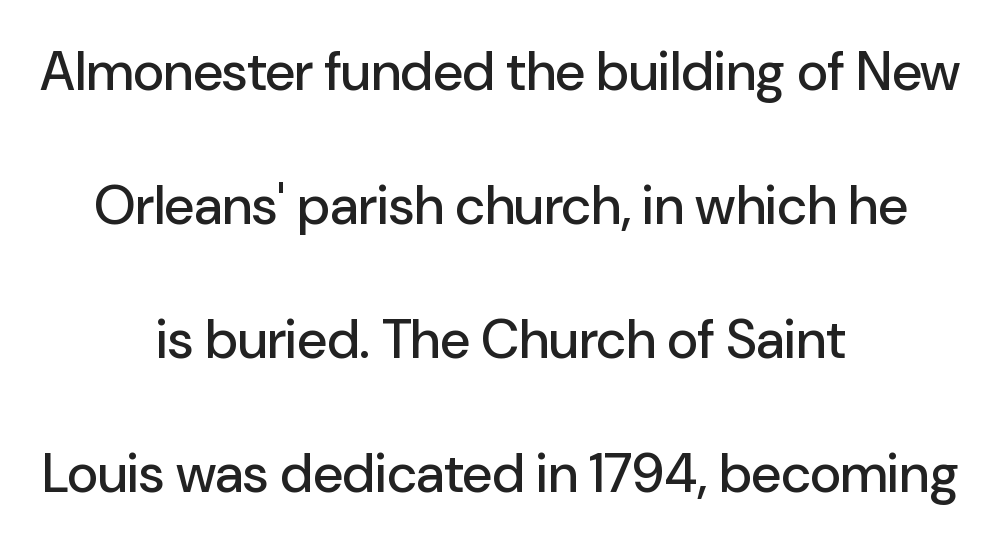
{"serif": "no", "italic": "no", "width": "normal", "stroke_contrast": "low", "x_height": "medium", "monospaced": "no", "underline": "no", "align": "center", "line_spacing": "loose", "line_spacing_ratio": 2.48, "letter_spacing": "normal", "letter_spacing_em": 0.0, "glyph_px": 54}
